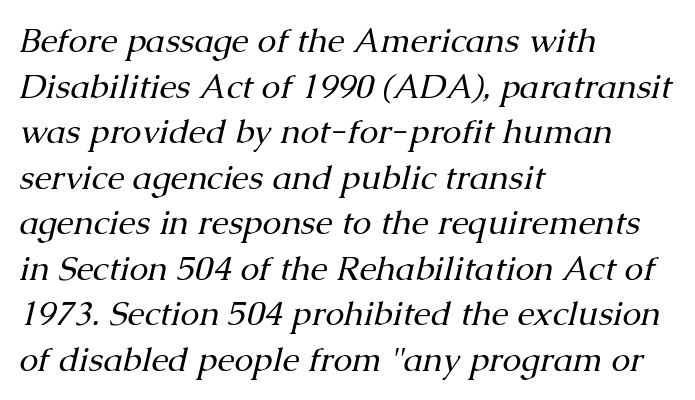
The image shows 34 px regular-weight serif type, italic (leaning right); set left-aligned, normal line spacing (1.34x), normal letter spacing, not underlined; medium stroke contrast and a medium x-height.
